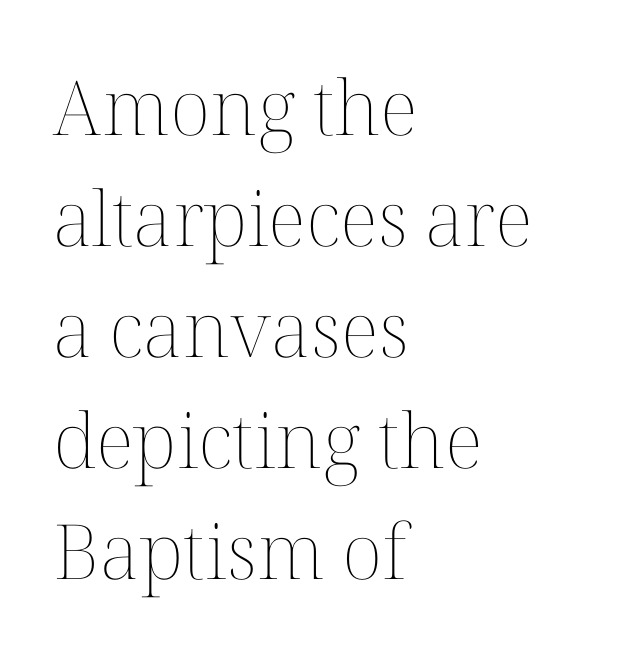
{"italic": "no", "bold": "no", "weight": "thin", "width": "normal", "stroke_contrast": "medium", "x_height": "medium", "monospaced": "no", "underline": "no", "align": "left", "line_spacing": "normal", "line_spacing_ratio": 1.46, "letter_spacing": "normal", "letter_spacing_em": 0.0, "glyph_px": 76}
